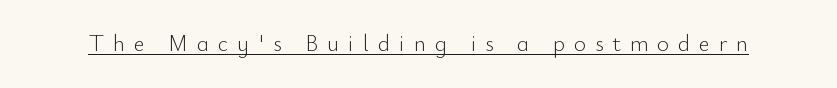
{"italic": "no", "bold": "no", "underline": "yes", "letter_spacing": "wide", "letter_spacing_em": 0.39, "glyph_px": 23}
